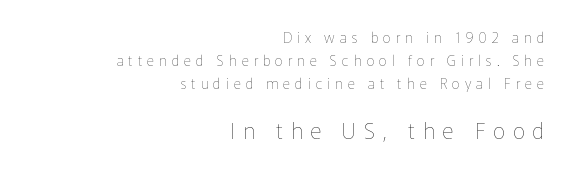
The image shows 22 px text type, upright; set right-aligned, normal line spacing (1.66x), unusually wide letter spacing (+0.36 em), not underlined; the second (bottom) block is 1.57x larger.
